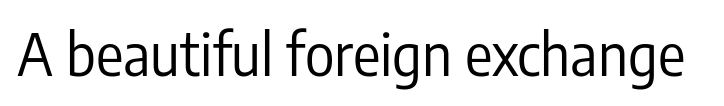
Q: Is the text bold? A: No.
Q: Is the text italic (slanted)? A: No, it is upright.
Q: Is the typeface a serif or a sans-serif typeface? A: Sans-serif.
Q: Is the text underlined? A: No.
Q: Is the spacing between letters normal or unusually wide? A: Normal.
Q: Width (condensed, normal, or wide)? A: Condensed.
Q: Stroke contrast? A: Low.
Q: x-height? A: Medium.
Q: Monospaced? A: No.
